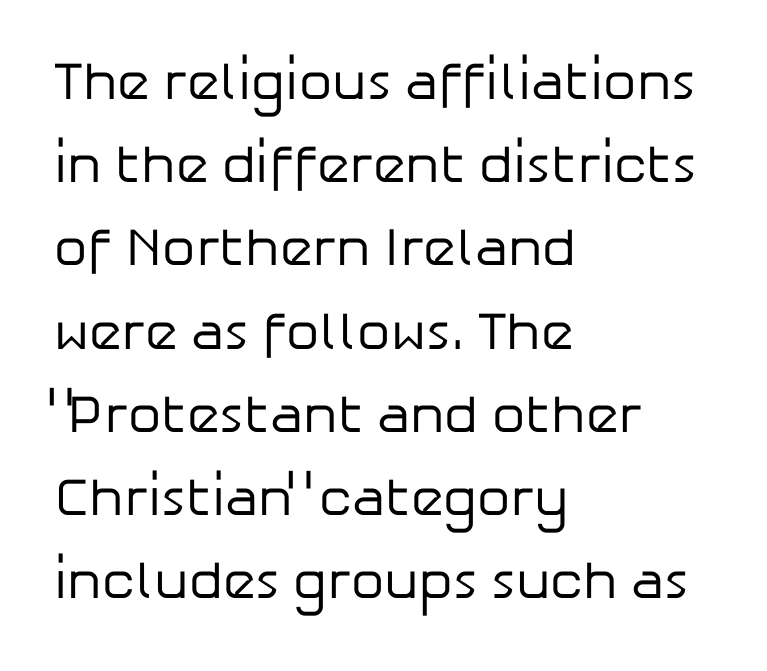
Q: Is the text bold? A: No.
Q: Is the text italic (slanted)? A: No, it is upright.
Q: Is the typeface a serif or a sans-serif typeface? A: Sans-serif.
Q: Is the text underlined? A: No.
Q: How is the paragraph aligned? A: Left-aligned.
Q: Is the spacing between letters normal or unusually wide? A: Normal.
Q: Is the spacing between lines tight, normal or loose? A: Normal.
Q: Width (condensed, normal, or wide)? A: Normal.
Q: Stroke contrast? A: Low.
Q: x-height? A: Medium.
Q: Monospaced? A: No.
